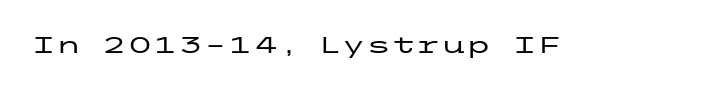
{"italic": "no", "underline": "no", "letter_spacing": "normal", "letter_spacing_em": 0.0, "glyph_px": 23}
